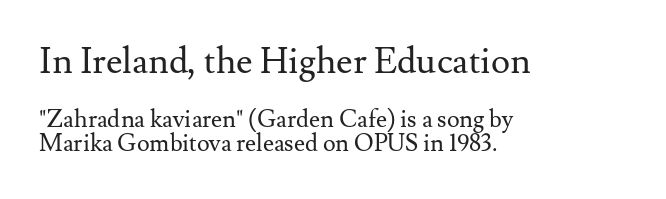
{"serif": "yes", "italic": "no", "bold": "no", "weight": "regular", "width": "normal", "stroke_contrast": "medium", "x_height": "small", "monospaced": "no", "underline": "no", "align": "left", "line_spacing": "tight", "line_spacing_ratio": 1.0, "letter_spacing": "normal", "letter_spacing_em": 0.0, "larger_block": "first", "size_ratio": 1.5, "glyph_px": 36}
